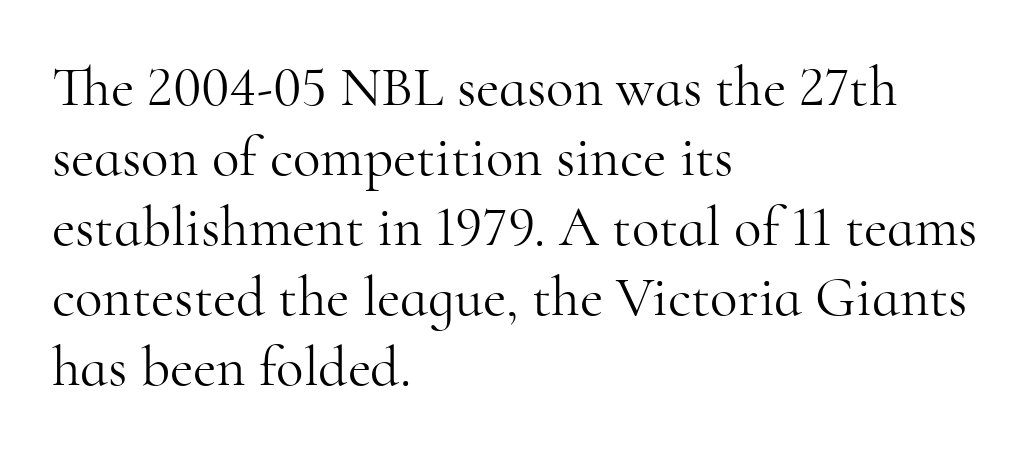
{"serif": "yes", "italic": "no", "bold": "no", "weight": "light", "width": "normal", "stroke_contrast": "high", "x_height": "small", "monospaced": "no", "underline": "no", "align": "left", "line_spacing_ratio": 1.23, "letter_spacing": "normal", "letter_spacing_em": 0.0, "glyph_px": 57}
